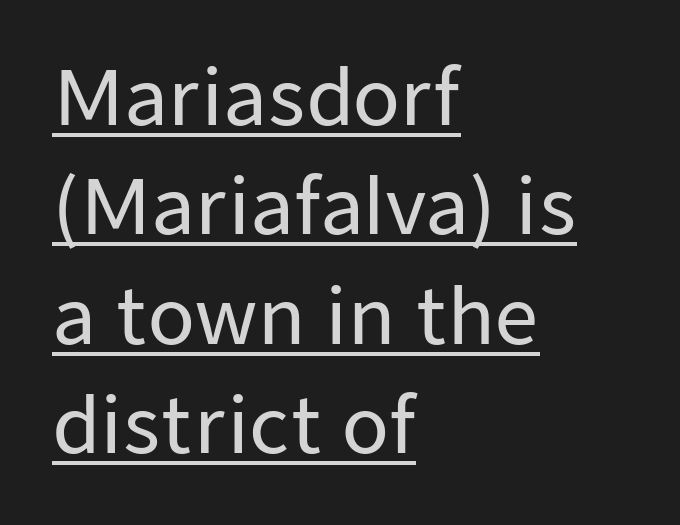
This sample carries an underscore along the baseline area. In terms of leading, this rendering sits right in the middle. Does the copy run flush right? No — it runs flush left. Default kerning and tracking; the words read as compact shapes. Nothing sits at the stroke ends, so this counts as sans-serif. Tall strokes in this sample are plumb rather than angled.
